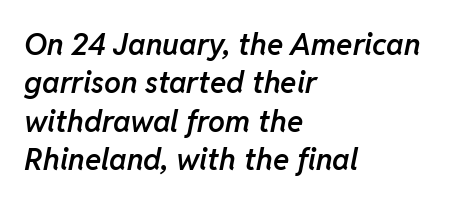
The image shows 30 px semibold type, italic (leaning right); set left-aligned, normal line spacing (1.28x), normal letter spacing, not underlined; low stroke contrast and a medium x-height.
